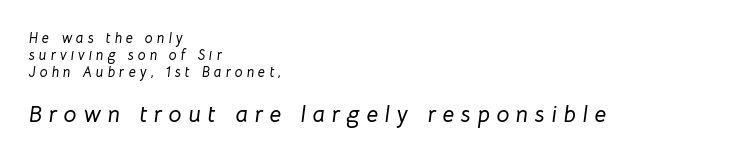
The image shows 23 px text type, italic (leaning right); set left-aligned, line spacing 1.22x, unusually wide letter spacing (+0.29 em), not underlined; the second (bottom) block is 1.64x larger.
